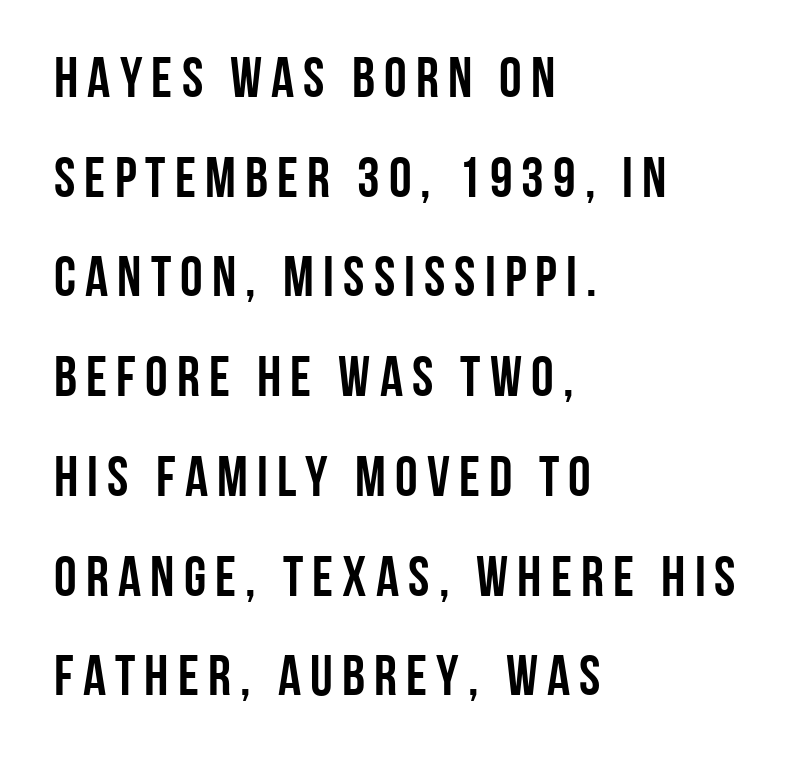
The image shows 57 px condensed sans-serif type, upright; set left-aligned, line spacing 1.75x, not underlined; low stroke contrast and a large x-height.
